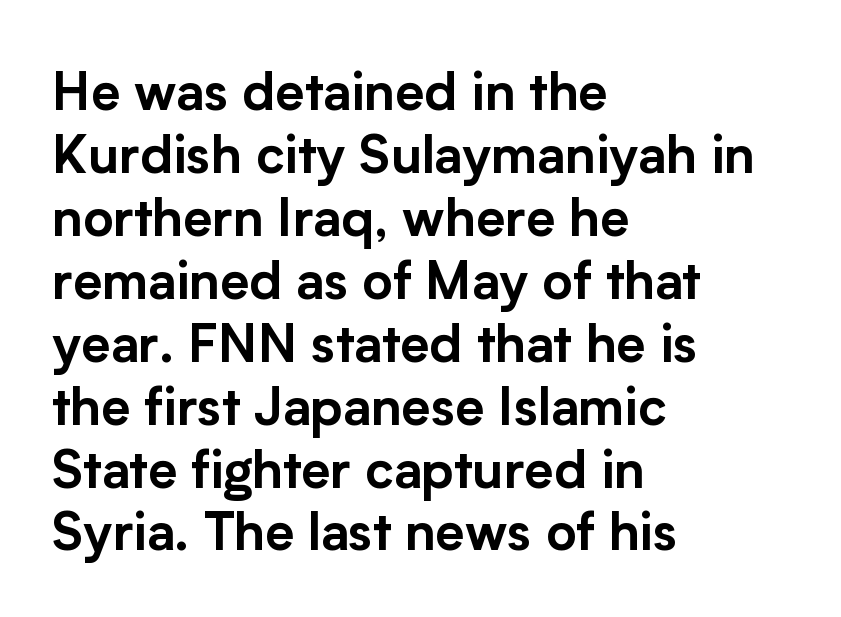
Q: Is the text italic (slanted)? A: No, it is upright.
Q: Is the typeface a serif or a sans-serif typeface? A: Sans-serif.
Q: Is the text underlined? A: No.
Q: How is the paragraph aligned? A: Left-aligned.
Q: Is the spacing between letters normal or unusually wide? A: Normal.
Q: Width (condensed, normal, or wide)? A: Normal.
Q: Stroke contrast? A: Low.
Q: x-height? A: Medium.
Q: Monospaced? A: No.
